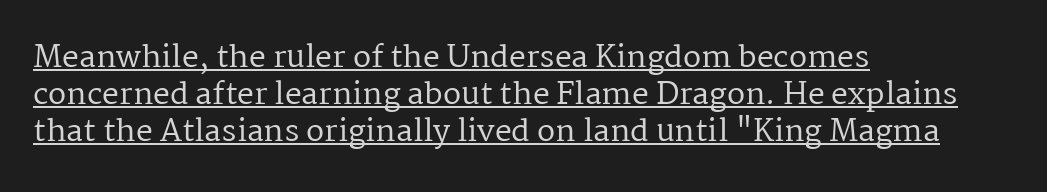
You can tell from the footed stems that serif type was used. Each stroke keeps to a modest, everyday thickness or less. The tracking reads as untouched default to a designer's eye. This sample has the flowing, uneven cadence of proportional lettering. Designer's note — italics off, roman on. Somebody hit Ctrl+U on this one — the words are underlined.
